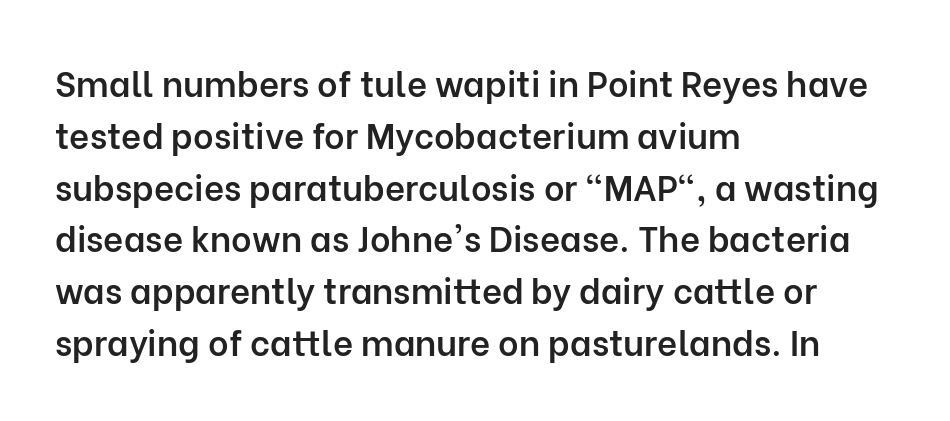
{"serif": "no", "italic": "no", "bold": "semi", "weight": "semibold", "width": "normal", "stroke_contrast": "low", "x_height": "medium", "monospaced": "no", "underline": "no", "align": "left", "line_spacing": "normal", "line_spacing_ratio": 1.48, "letter_spacing": "normal", "letter_spacing_em": 0.0, "glyph_px": 35}
